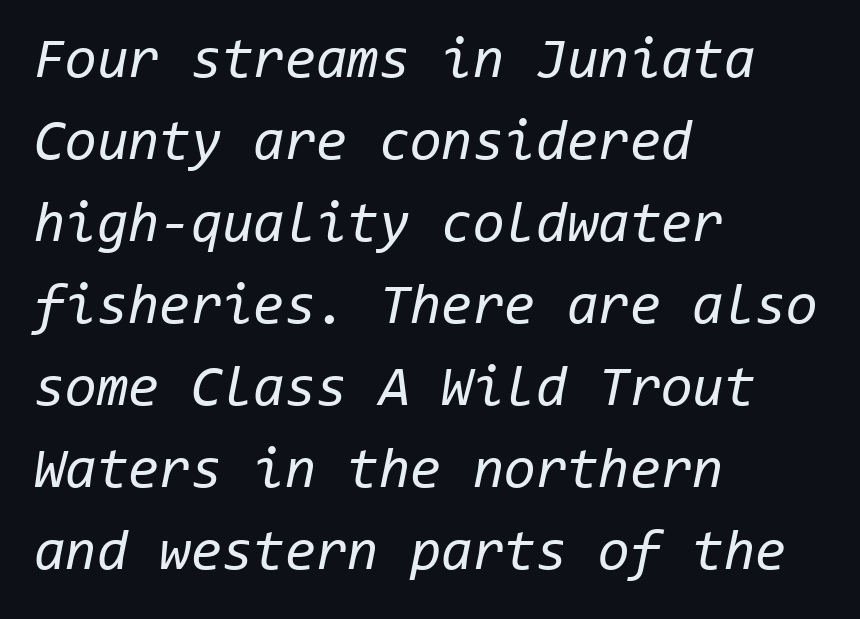
{"italic": "yes", "lean": "right", "slant_degrees": 11, "bold": "no", "weight": "regular", "width": "normal", "stroke_contrast": "low", "x_height": "medium", "monospaced": "yes", "underline": "no", "align": "left", "line_spacing": "normal", "line_spacing_ratio": 1.44, "letter_spacing": "normal", "letter_spacing_em": 0.0, "glyph_px": 57}
